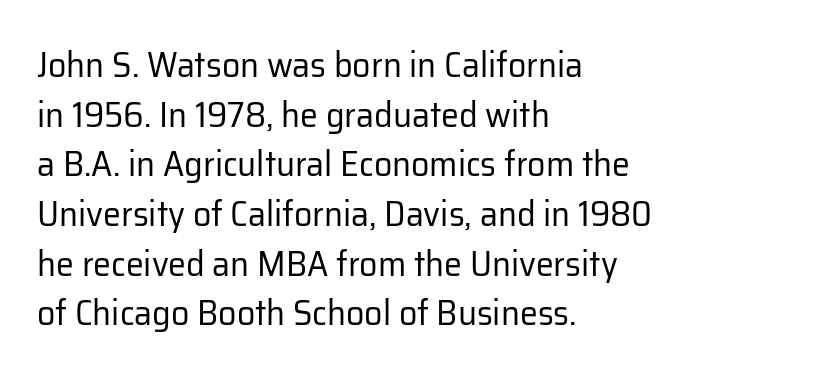
The image shows 36 px regular-weight sans-serif type, upright; set left-aligned, normal line spacing (1.38x), normal letter spacing, not underlined; low stroke contrast and a medium x-height.
